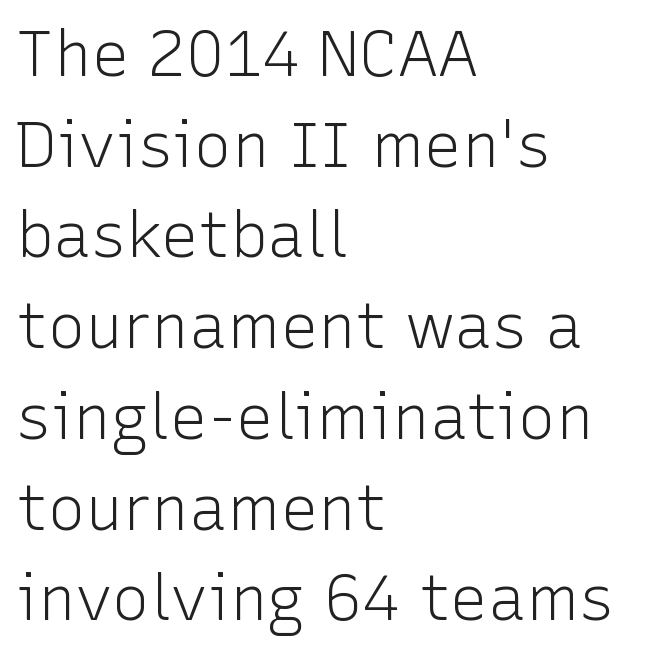
Q: Is the text bold? A: No.
Q: Is the text italic (slanted)? A: No, it is upright.
Q: Is the typeface a serif or a sans-serif typeface? A: Sans-serif.
Q: Is the text underlined? A: No.
Q: How is the paragraph aligned? A: Left-aligned.
Q: Is the spacing between letters normal or unusually wide? A: Normal.
Q: Is the spacing between lines tight, normal or loose? A: Normal.
Q: Width (condensed, normal, or wide)? A: Normal.
Q: Stroke contrast? A: Low.
Q: x-height? A: Medium.
Q: Monospaced? A: No.
